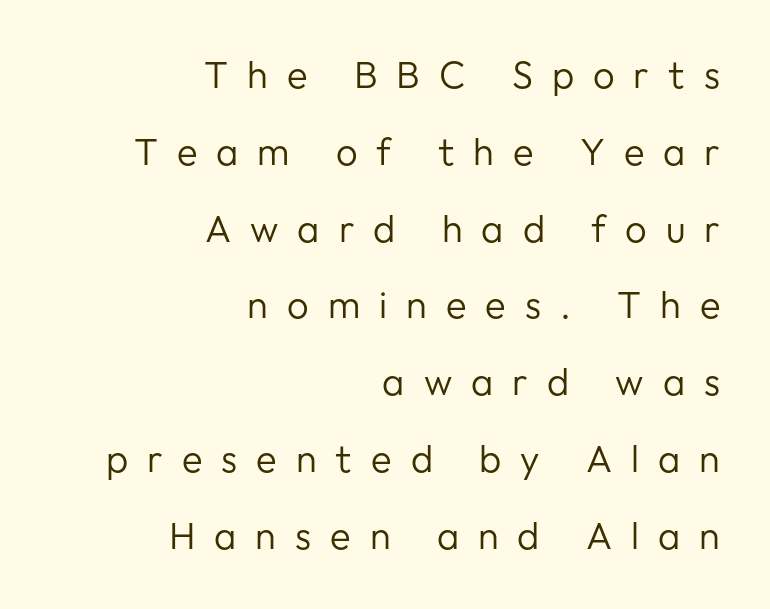
The image shows 38 px regular-weight sans-serif type, upright; set right-aligned, loose line spacing (2.02x), unusually wide letter spacing (+0.5 em), not underlined; low stroke contrast and a medium x-height.
